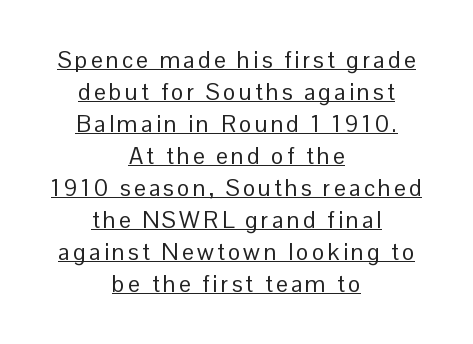
{"italic": "no", "bold": "no", "underline": "yes", "align": "center", "line_spacing": "normal", "line_spacing_ratio": 1.39, "glyph_px": 23}
